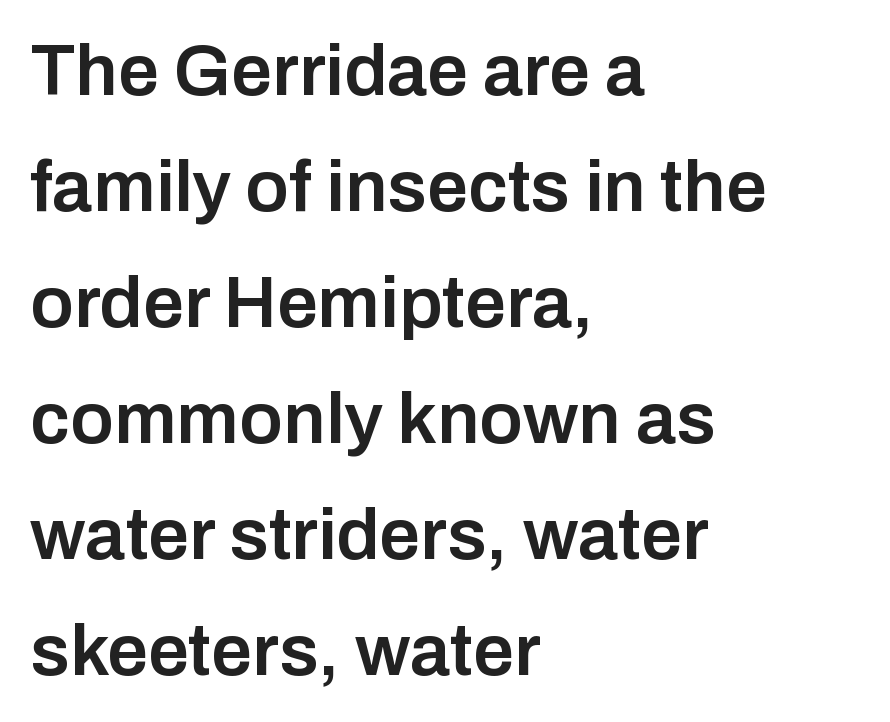
Typeset ragged right — the left edge is the straight one. Stems and bowls a touch heavier than normal — semibold. This rendering leaves character spacing at its baseline value. Every character sits straight up, as roman type does. Lines of text with bare space underneath. You could not count columns in this text — the font is proportionally spaced.
